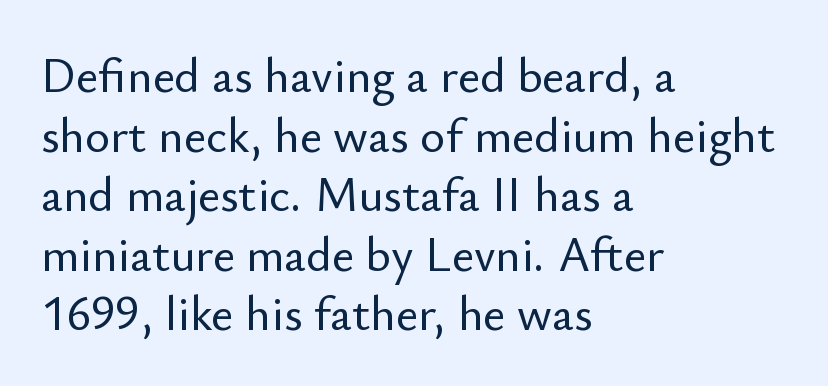
Q: Is the text italic (slanted)? A: No, it is upright.
Q: Is the typeface a serif or a sans-serif typeface? A: Sans-serif.
Q: Is the text underlined? A: No.
Q: How is the paragraph aligned? A: Left-aligned.
Q: Is the spacing between letters normal or unusually wide? A: Normal.
Q: Width (condensed, normal, or wide)? A: Normal.
Q: Stroke contrast? A: Low.
Q: x-height? A: Small.
Q: Monospaced? A: No.
